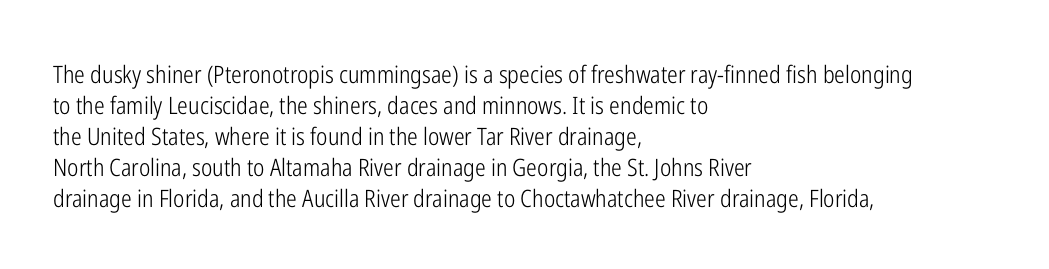
These lines keep a tight, regular rhythm from letter to letter. Notice how descenders clear the ascenders below comfortably — that's standard leading. These lines were composed using upright roman letters. One-word summary of the alignment: left. Nobody drew a line under any word here. The typesetting does not lean heavy: it is not bold.
